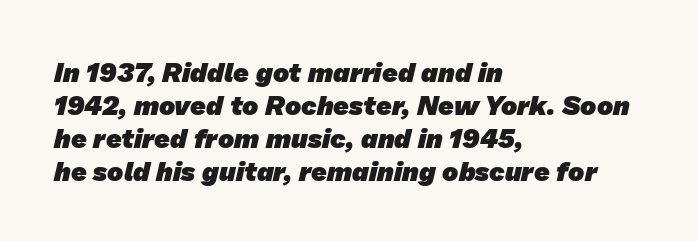
Q: Is the text bold? A: Yes.
Q: Is the text underlined? A: No.
Q: How is the paragraph aligned? A: Left-aligned.
Q: Is the spacing between letters normal or unusually wide? A: Normal.
